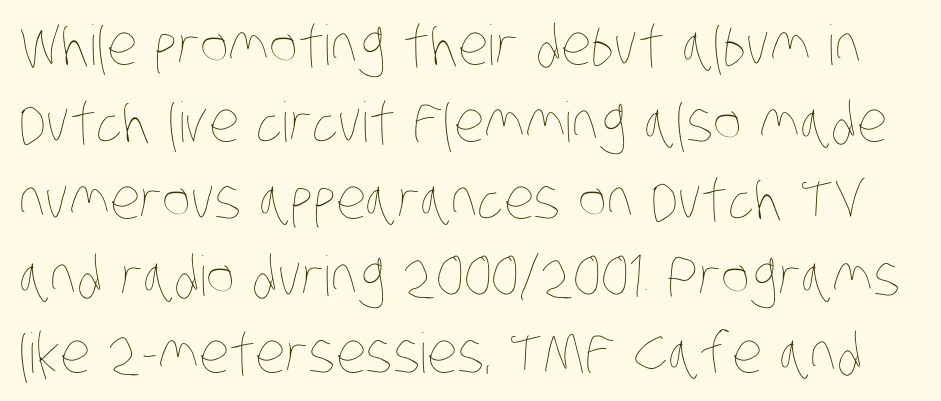
Q: Is the text bold? A: No.
Q: Is the text underlined? A: No.
Q: Is the spacing between letters normal or unusually wide? A: Normal.
Q: Is the spacing between lines tight, normal or loose? A: Normal.
Q: Width (condensed, normal, or wide)? A: Condensed.
Q: Stroke contrast? A: Low.
Q: x-height? A: Large.
Q: Monospaced? A: No.
